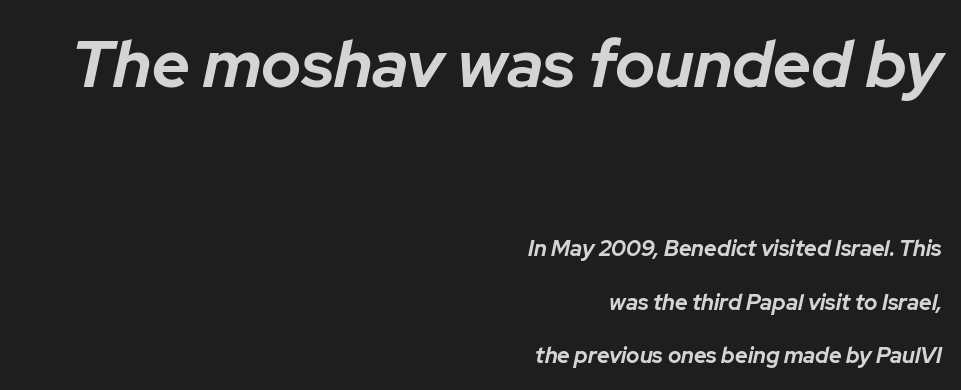
{"italic": "yes", "lean": "right", "slant_degrees": 12, "bold": "yes", "weight": "bold", "width": "normal", "stroke_contrast": "low", "x_height": "medium", "monospaced": "no", "underline": "no", "align": "right", "line_spacing": "loose", "line_spacing_ratio": 2.44, "letter_spacing": "normal", "letter_spacing_em": 0.0, "larger_block": "first", "size_ratio": 3.0, "glyph_px": 66}
